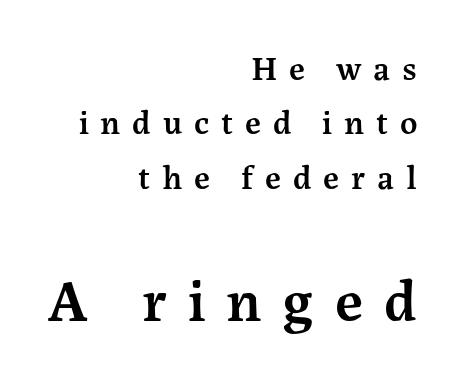
Q: Is the text bold? A: Semi-bold.
Q: Is the text italic (slanted)? A: No, it is upright.
Q: Is the typeface a serif or a sans-serif typeface? A: Serif.
Q: Is the text underlined? A: No.
Q: How is the paragraph aligned? A: Right-aligned.
Q: Is the spacing between letters normal or unusually wide? A: Unusually wide.
Q: Is the spacing between lines tight, normal or loose? A: Normal.
Q: Which block of text is set in a larger size, the first (top) or the second (bottom)? A: The second (bottom) one.
Q: Width (condensed, normal, or wide)? A: Normal.
Q: Stroke contrast? A: Medium.
Q: x-height? A: Medium.
Q: Monospaced? A: No.
